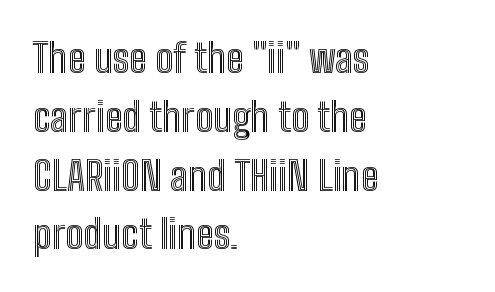
The image shows 40 px condensed type, upright; set left-aligned, normal line spacing (1.47x), normal letter spacing, not underlined; a medium x-height.
